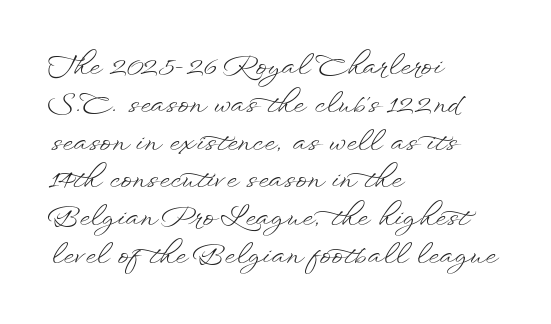
The image shows 27 px text type; set left-aligned, normal line spacing (1.4x), normal letter spacing, not underlined.
